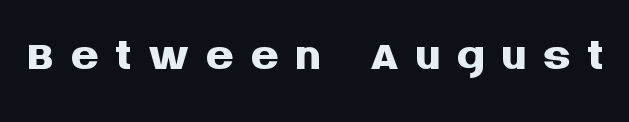
Q: Is the text bold? A: Yes.
Q: Is the text italic (slanted)? A: No, it is upright.
Q: Is the typeface a serif or a sans-serif typeface? A: Sans-serif.
Q: Is the text underlined? A: No.
Q: Is the spacing between letters normal or unusually wide? A: Unusually wide.
Q: Width (condensed, normal, or wide)? A: Normal.
Q: Stroke contrast? A: Medium.
Q: x-height? A: Large.
Q: Monospaced? A: No.
